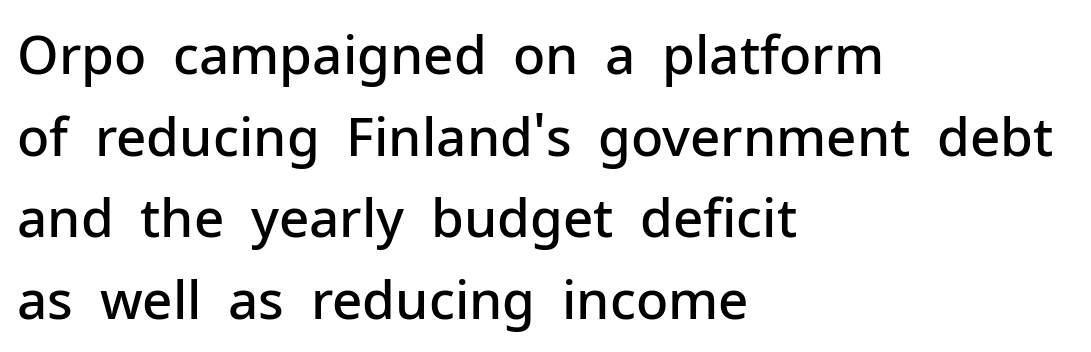
The image shows 53 px semibold sans-serif type, upright; set left-aligned, normal line spacing (1.54x), normal letter spacing, not underlined; low stroke contrast and a medium x-height.
